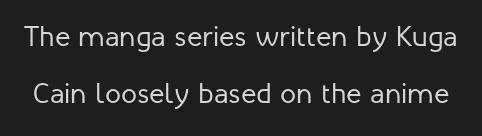
Q: Is the text bold? A: No.
Q: Is the text italic (slanted)? A: No, it is upright.
Q: Is the typeface a serif or a sans-serif typeface? A: Sans-serif.
Q: Is the text underlined? A: No.
Q: Is the spacing between letters normal or unusually wide? A: Normal.
Q: Is the spacing between lines tight, normal or loose? A: Loose.
Q: Width (condensed, normal, or wide)? A: Normal.
Q: Stroke contrast? A: Low.
Q: x-height? A: Medium.
Q: Monospaced? A: No.
